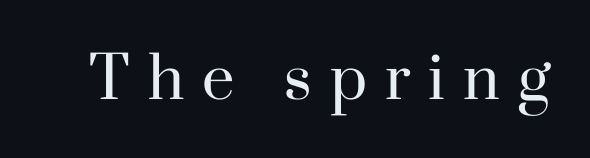
These lines are composed in type with serifs. No heavy texture on the line: the type isn't bold. Here the designer chose a conventional face with non-uniform glyph widths. Look at the tracking — it's clearly loosened, letters drifting apart. In terms of posture, this sample is upright. Underline: absent.
